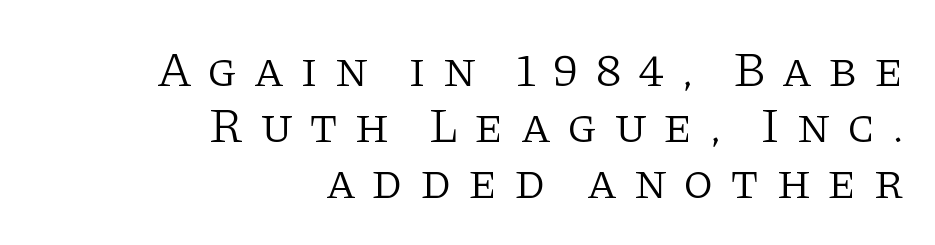
Note the varied advance widths — an 'i' is clearly narrower than an 'm'. If you drew a ruler down the right edge, every line would touch it. The typesetting does not lean heavy: it is not bold. The type sits square on the baseline with zero lean. Vertical spacing — tight.
